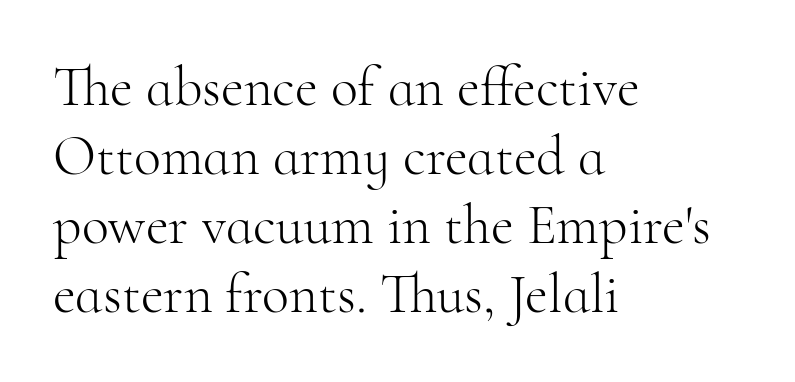
The passage shown is typeset with a serif family. Tall strokes in this sample are plumb rather than angled. This reads as an unemphasized weight, regular at the heaviest. In terms of letterspacing, this is plain default setting.
